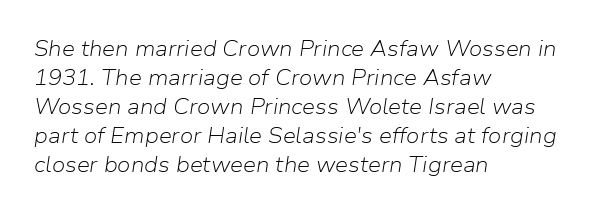
Compared with a typical body face, this is equally light or lighter still. Underline: absent. An italicized treatment has been applied to the whole sample. Tracking here is standard; glyphs follow each other at the usual distance.
